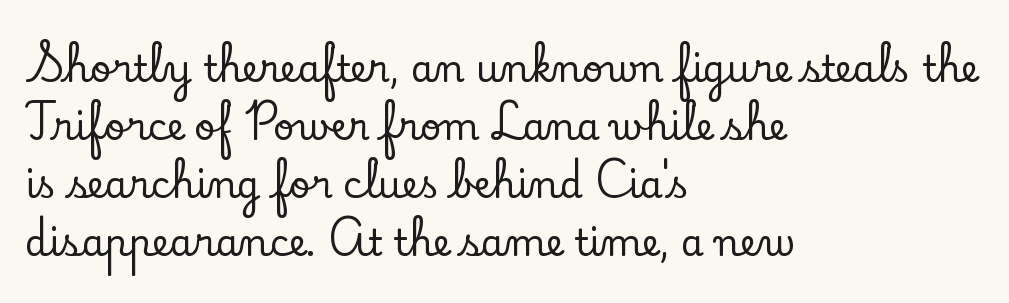
The image shows 37 px serif type, upright; set left-aligned, normal line spacing (1.57x), normal letter spacing, not underlined; low stroke contrast and a small x-height.
